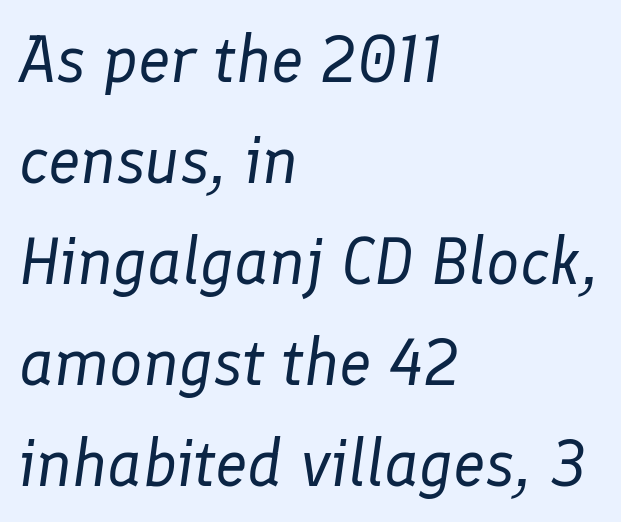
Does the leading feel generous? No, just average. Weight: not bold — regular or lighter. Type without underlining. Spacing verdict: proportional, widths tailored to each character. If you drew a ruler down the left edge, every line would touch it. Characters are canted at an angle relative to the baseline's perpendicular.
